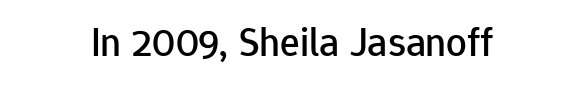
The image shows 41 px sans-serif type, upright; set normal letter spacing, not underlined; low stroke contrast and a medium x-height.
